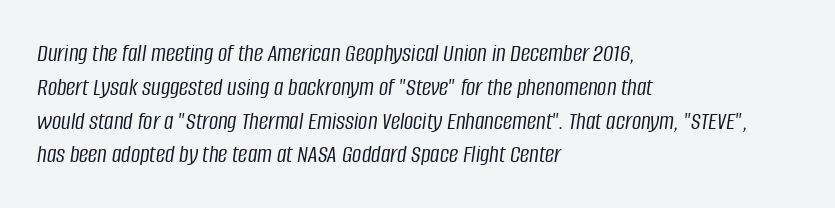
{"italic": "yes", "lean": "right", "slant_degrees": 8, "bold": "no", "underline": "no", "align": "left", "line_spacing": "normal", "line_spacing_ratio": 1.3, "letter_spacing": "normal", "letter_spacing_em": 0.0, "glyph_px": 26}
